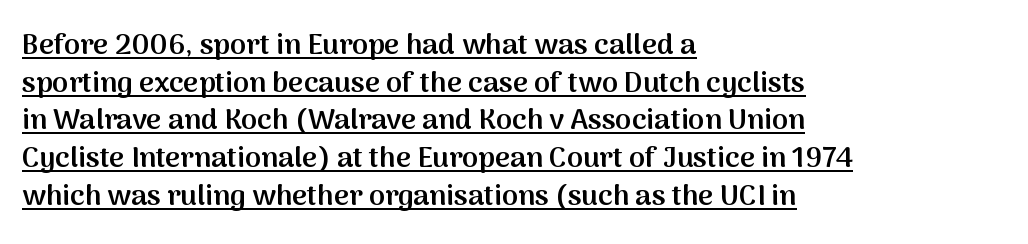
The image shows 29 px semibold sans-serif type, upright; set left-aligned, normal line spacing (1.3x), normal letter spacing, underlined; medium stroke contrast and a medium x-height.
